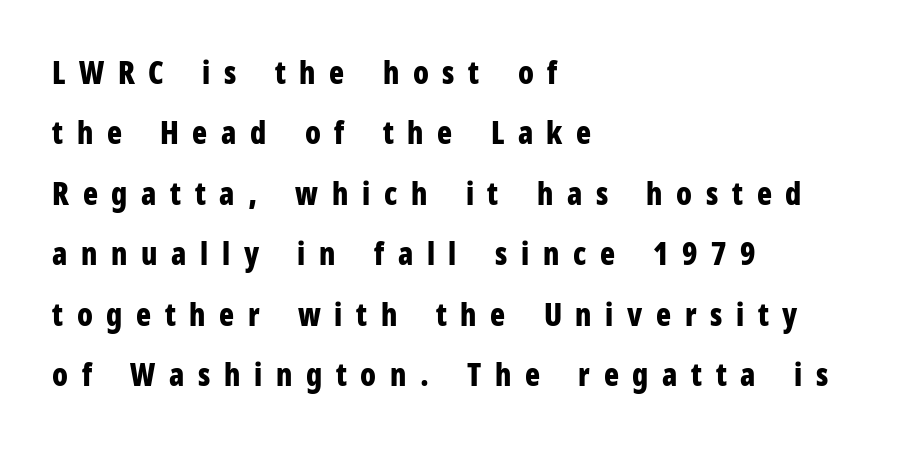
The image shows 31 px bold, condensed sans-serif type, upright; set left-aligned, loose line spacing (1.95x), unusually wide letter spacing (+0.44 em), not underlined; low stroke contrast and a medium x-height.
